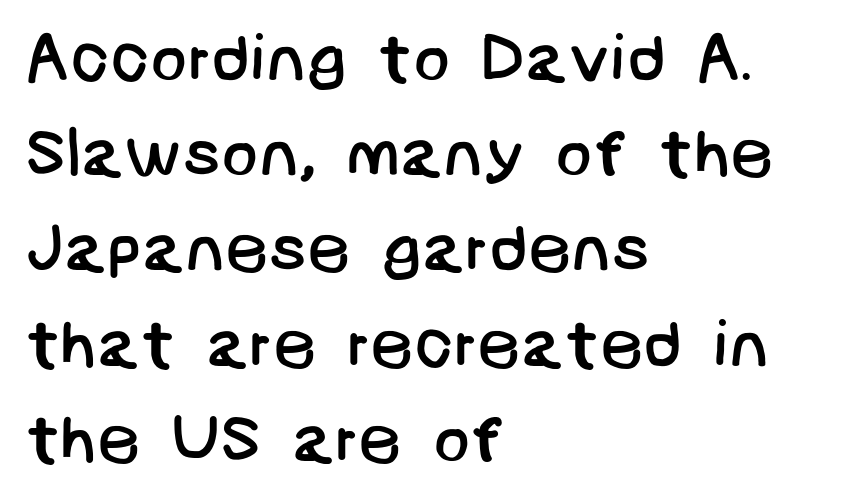
In CSS terms this would be text-align: left. The font sits on the lighter half of the weight spectrum, regular included. Beneath every word, the page is bare. In terms of letterform style, serifs are entirely absent. Baseline-to-baseline distance is the conventional proportion of letter height.
